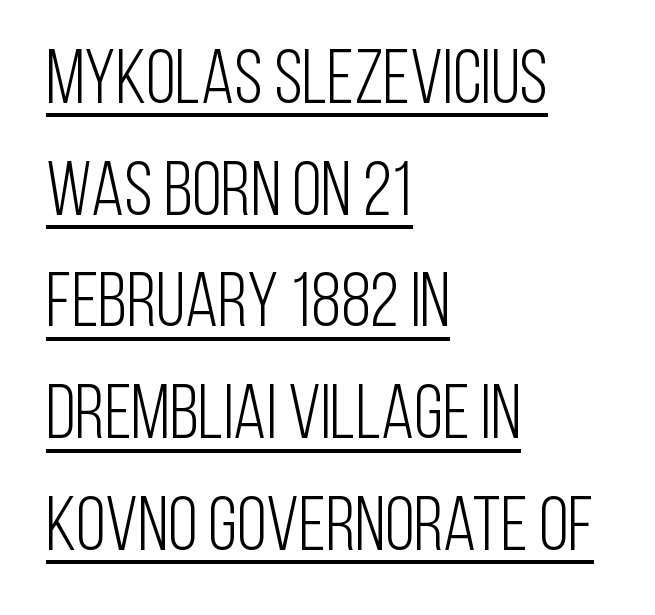
Q: Is the text bold? A: No.
Q: Is the text italic (slanted)? A: No, it is upright.
Q: Is the typeface a serif or a sans-serif typeface? A: Sans-serif.
Q: Is the text underlined? A: Yes.
Q: How is the paragraph aligned? A: Left-aligned.
Q: Is the spacing between letters normal or unusually wide? A: Normal.
Q: Is the spacing between lines tight, normal or loose? A: Normal.
Q: Width (condensed, normal, or wide)? A: Condensed.
Q: Stroke contrast? A: Low.
Q: x-height? A: Large.
Q: Monospaced? A: No.
